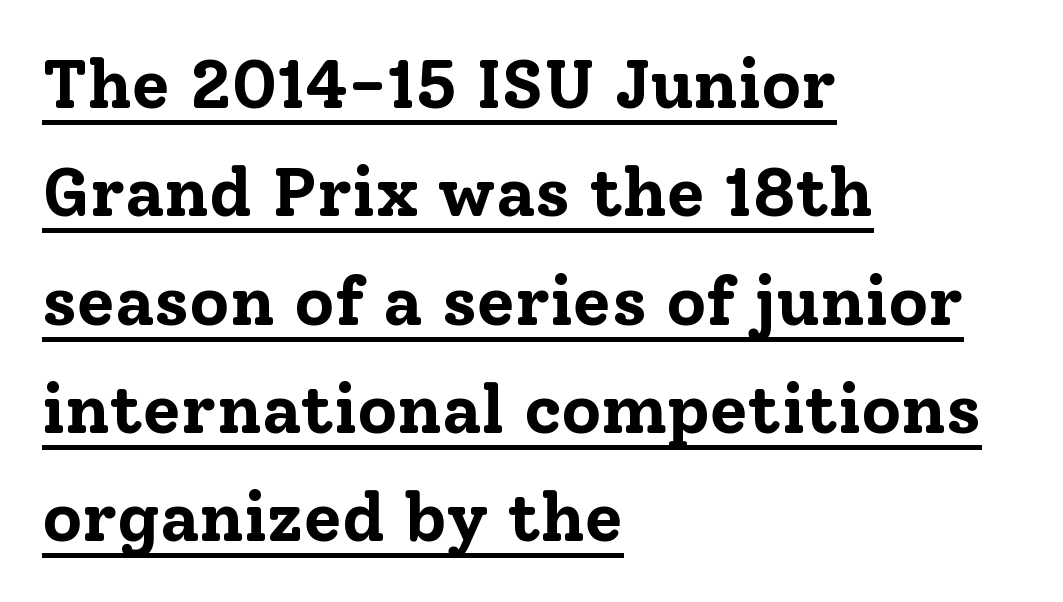
Q: Is the text bold? A: Yes.
Q: Is the text italic (slanted)? A: No, it is upright.
Q: Is the typeface a serif or a sans-serif typeface? A: Serif.
Q: Is the text underlined? A: Yes.
Q: How is the paragraph aligned? A: Left-aligned.
Q: Is the spacing between letters normal or unusually wide? A: Normal.
Q: Is the spacing between lines tight, normal or loose? A: Normal.
Q: Width (condensed, normal, or wide)? A: Normal.
Q: Stroke contrast? A: Low.
Q: x-height? A: Medium.
Q: Monospaced? A: No.
